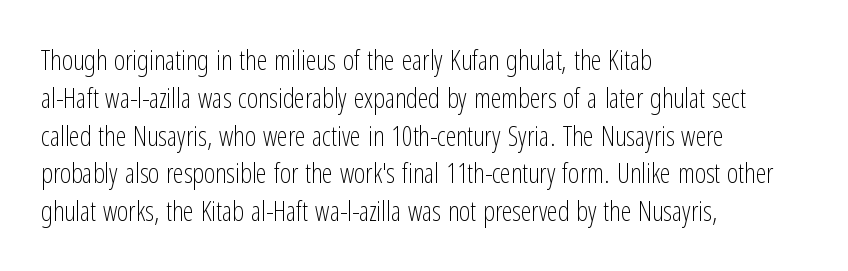
{"italic": "no", "bold": "no", "underline": "no", "align": "left", "line_spacing": "normal", "line_spacing_ratio": 1.4, "letter_spacing": "normal", "letter_spacing_em": 0.0, "glyph_px": 27}
